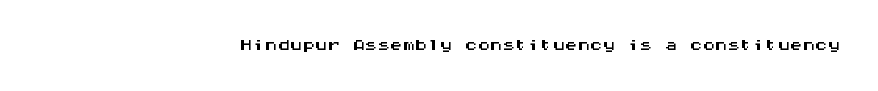
{"italic": "no", "underline": "no", "letter_spacing": "normal", "letter_spacing_em": 0.0, "glyph_px": 25}
